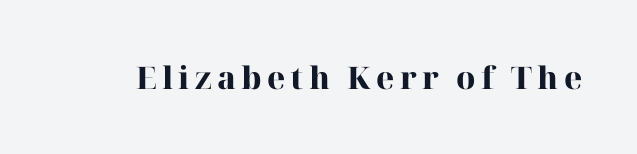
{"serif": "yes", "italic": "no", "bold": "yes", "weight": "heavy", "width": "normal", "stroke_contrast": "high", "x_height": "medium", "monospaced": "no", "underline": "no", "glyph_px": 31}
